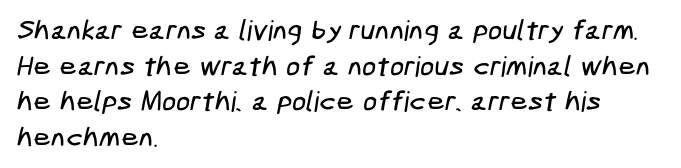
The block of text has a typical density, with ordinary space between rows. The typeface chosen for these lines omits serifs. Is the block centered? No — it sits flush against the left margin. Just letters on the line, the space beneath them empty. The letters sit at their default tracking, neither squeezed nor spread.
